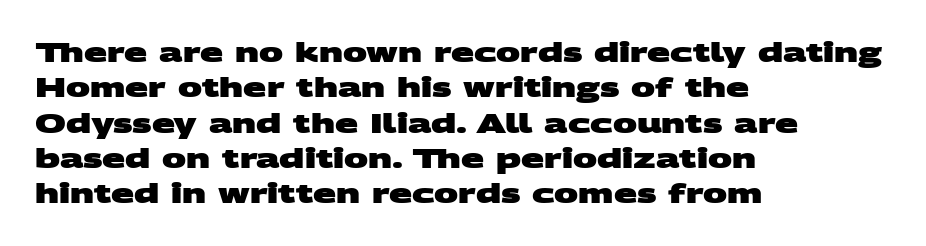
In terms of leading, this rendering sits right in the middle. The gaps between neighbouring characters are ordinary and unremarkable. The baseline area is clear. Chunky letters — that's bold for sure. The setting favours the left margin, as ordinary paragraphs usually do.
